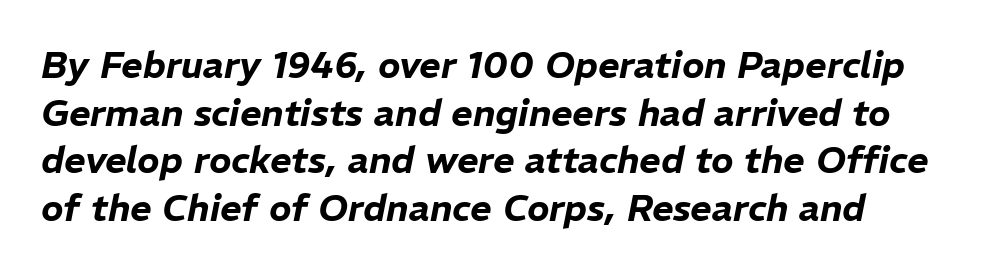
{"italic": "yes", "lean": "right", "slant_degrees": 11, "width": "normal", "stroke_contrast": "low", "x_height": "medium", "monospaced": "no", "underline": "no", "align": "left", "line_spacing": "normal", "line_spacing_ratio": 1.29, "letter_spacing": "normal", "letter_spacing_em": 0.0, "glyph_px": 37}
